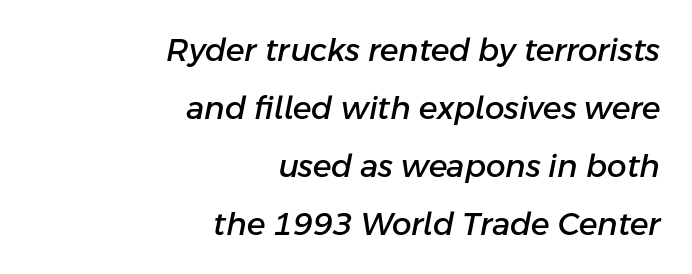
Q: Is the text italic (slanted)? A: Yes, it leans right by about 11 degrees.
Q: Is the text underlined? A: No.
Q: How is the paragraph aligned? A: Right-aligned.
Q: Is the spacing between letters normal or unusually wide? A: Normal.
Q: Width (condensed, normal, or wide)? A: Normal.
Q: Stroke contrast? A: Low.
Q: x-height? A: Medium.
Q: Monospaced? A: No.
